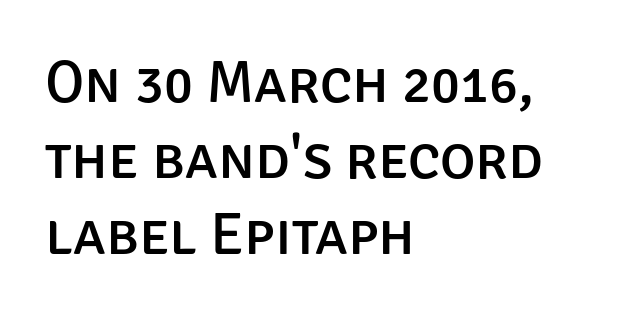
{"serif": "no", "italic": "no", "width": "normal", "stroke_contrast": "low", "x_height": "large", "monospaced": "no", "underline": "no", "align": "left", "line_spacing": "normal", "line_spacing_ratio": 1.27, "letter_spacing": "normal", "letter_spacing_em": 0.0, "glyph_px": 60}
